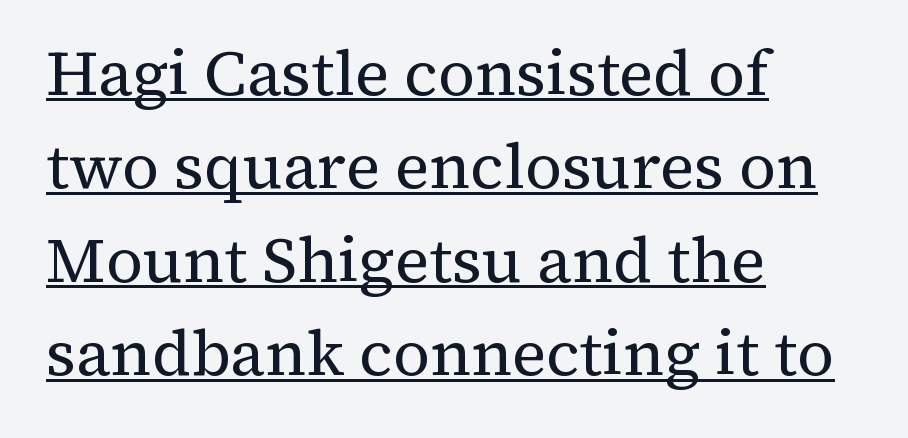
This sample uses a serif face. If you measured baseline to baseline, you'd find a middling distance. There is no visible air inserted between adjacent glyphs. Honestly, the underline is the first thing you notice here. Is the block centered? No — it sits flush against the left margin. Heaviness? Minimal to ordinary, like unemphasized prose.
